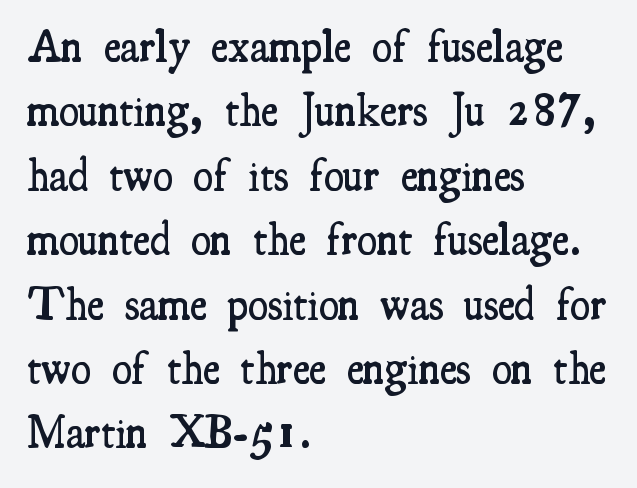
Q: Is the text bold? A: Semi-bold.
Q: Is the text italic (slanted)? A: No, it is upright.
Q: Is the typeface a serif or a sans-serif typeface? A: Serif.
Q: Is the text underlined? A: No.
Q: How is the paragraph aligned? A: Left-aligned.
Q: Is the spacing between letters normal or unusually wide? A: Normal.
Q: Is the spacing between lines tight, normal or loose? A: Normal.
Q: Width (condensed, normal, or wide)? A: Condensed.
Q: Stroke contrast? A: Medium.
Q: x-height? A: Small.
Q: Monospaced? A: No.
